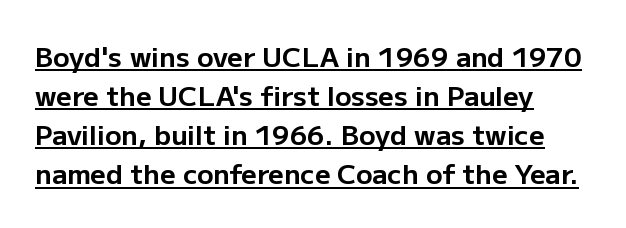
The image shows 27 px bold type, upright; set left-aligned, normal line spacing (1.45x), normal letter spacing, underlined.
